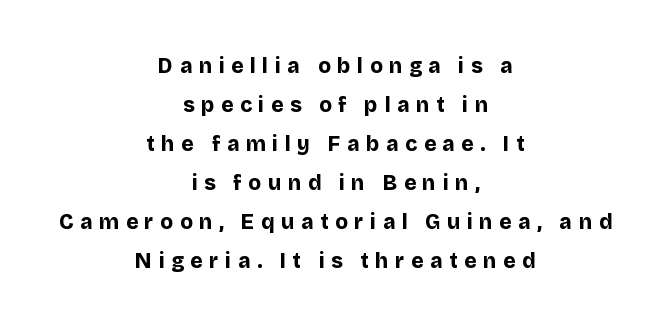
These lines were composed using upright roman letters. The font is running at its bold setting. Does the copy run flush right? No — it is centered line by line. The passage shown has open, widely tracked lettering throughout. Words float on clear page, feet unadorned.
